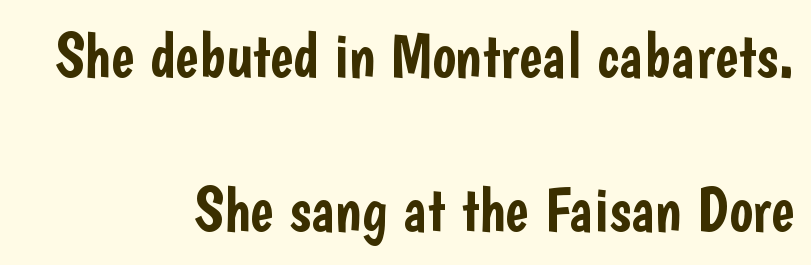
Q: Is the text italic (slanted)? A: No, it is upright.
Q: Is the typeface a serif or a sans-serif typeface? A: Sans-serif.
Q: Is the text underlined? A: No.
Q: How is the paragraph aligned? A: Right-aligned.
Q: Is the spacing between letters normal or unusually wide? A: Normal.
Q: Is the spacing between lines tight, normal or loose? A: Loose.
Q: Width (condensed, normal, or wide)? A: Condensed.
Q: Stroke contrast? A: Low.
Q: x-height? A: Medium.
Q: Monospaced? A: No.
